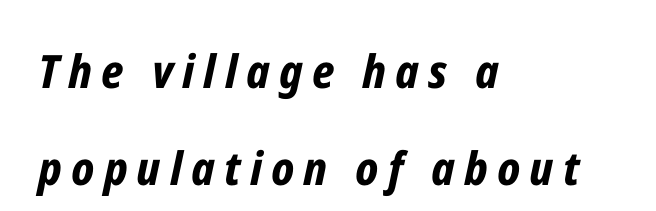
Q: Is the text bold? A: Yes.
Q: Is the text italic (slanted)? A: Yes, it leans right by about 12 degrees.
Q: Is the text underlined? A: No.
Q: How is the paragraph aligned? A: Left-aligned.
Q: Is the spacing between letters normal or unusually wide? A: Unusually wide.
Q: Is the spacing between lines tight, normal or loose? A: Loose.
Q: Width (condensed, normal, or wide)? A: Condensed.
Q: Stroke contrast? A: Low.
Q: x-height? A: Medium.
Q: Monospaced? A: No.
